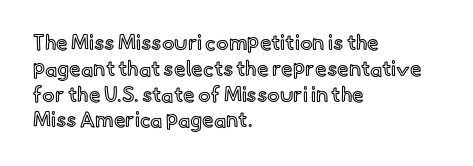
The image shows 21 px text type, upright; set left-aligned, line spacing 1.23x, normal letter spacing, not underlined.
